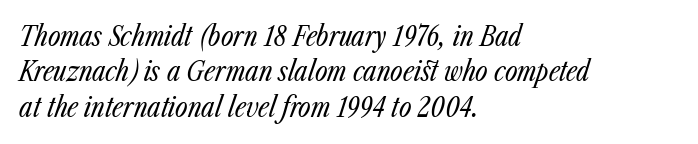
{"italic": "yes", "lean": "right", "slant_degrees": 23, "bold": "no", "underline": "no", "align": "left", "line_spacing": "normal", "line_spacing_ratio": 1.31, "letter_spacing": "normal", "letter_spacing_em": 0.0, "glyph_px": 27}
